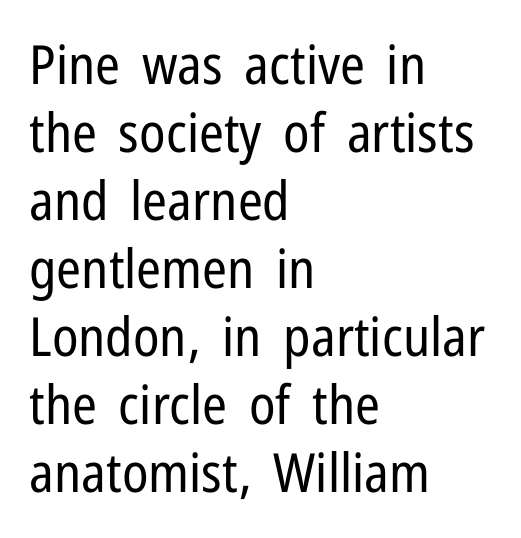
Q: Is the text bold? A: No.
Q: Is the text italic (slanted)? A: No, it is upright.
Q: Is the typeface a serif or a sans-serif typeface? A: Sans-serif.
Q: Is the text underlined? A: No.
Q: How is the paragraph aligned? A: Left-aligned.
Q: Is the spacing between letters normal or unusually wide? A: Normal.
Q: Is the spacing between lines tight, normal or loose? A: Normal.
Q: Width (condensed, normal, or wide)? A: Condensed.
Q: Stroke contrast? A: Low.
Q: x-height? A: Medium.
Q: Monospaced? A: No.
